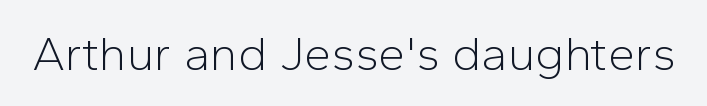
There is no visible air inserted between adjacent glyphs. The face used here is a sans, in the tradition of grotesques and geometrics. The letters advance in unequal steps, a hallmark of proportional type. Clear beneath every line of the passage.
